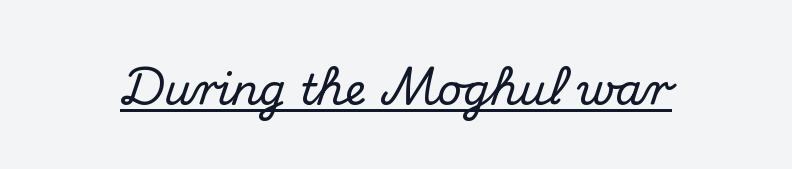
These lines are rendered in a variable-pitch font. Each letter's strokes conclude with small projecting serifs. The specimen includes a rule beneath the text block's lines. Observe the ordinary spacing: letters are neighbours, not strangers.
